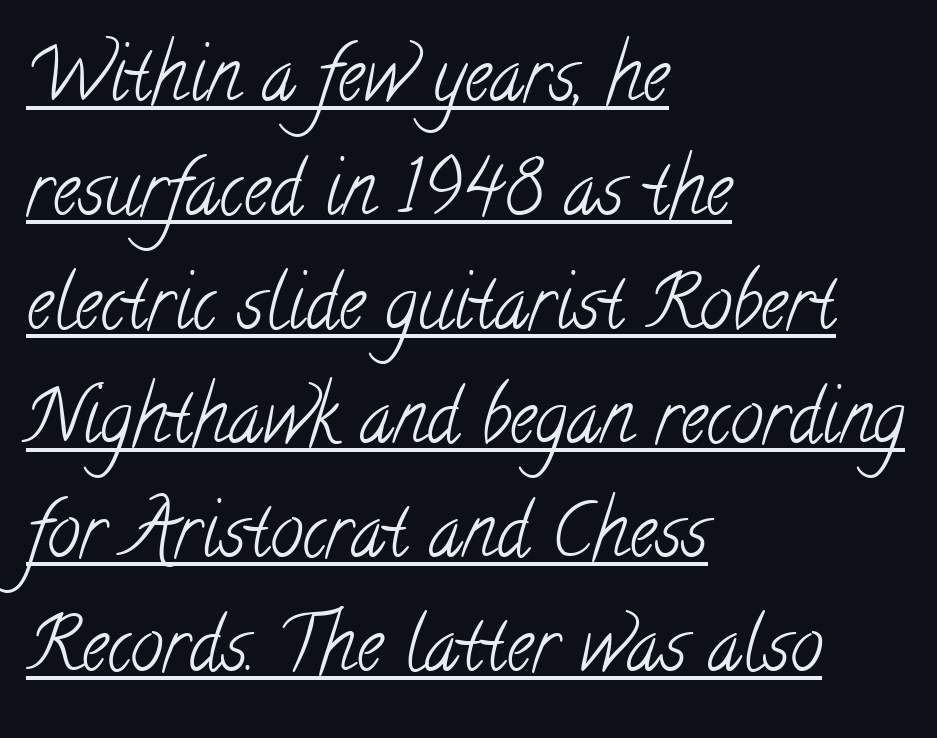
The text block is weighted toward the left margin, trailing off unevenly rightward. The horizontal fit of the characters is conventional and even. Underlining? Definitely there. Check where the strokes stop: tiny serifs finish them off. Proportional: the letters do not fall into vertical columns.
